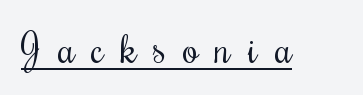
{"bold": "no", "weight": "regular", "width": "condensed", "stroke_contrast": "medium", "x_height": "small", "monospaced": "no", "underline": "yes", "letter_spacing": "wide", "letter_spacing_em": 0.42, "glyph_px": 40}
